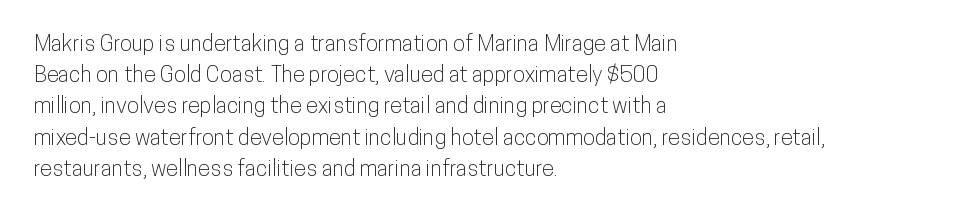
{"italic": "no", "underline": "no", "align": "left", "line_spacing": "normal", "line_spacing_ratio": 1.42, "letter_spacing": "normal", "letter_spacing_em": 0.0, "glyph_px": 22}
